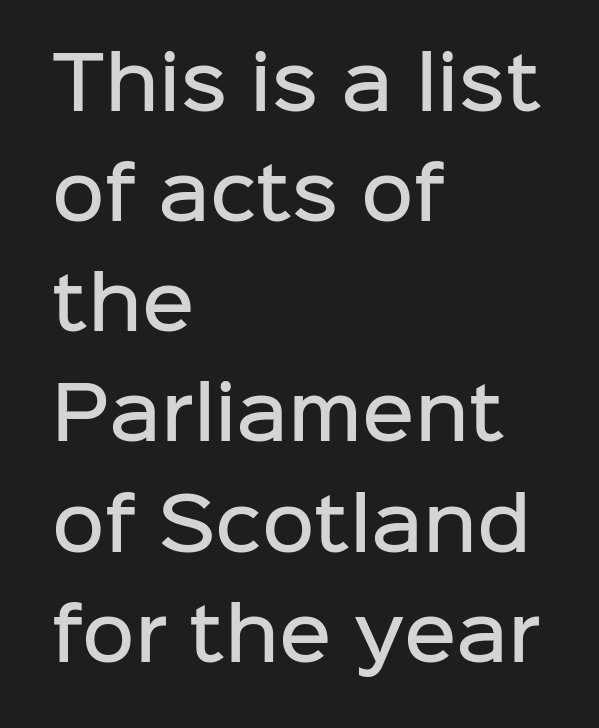
No word sits above an underline. A typesetter would label this face a sans. Letter spacing: default. These lines are rendered in a variable-pitch font.
